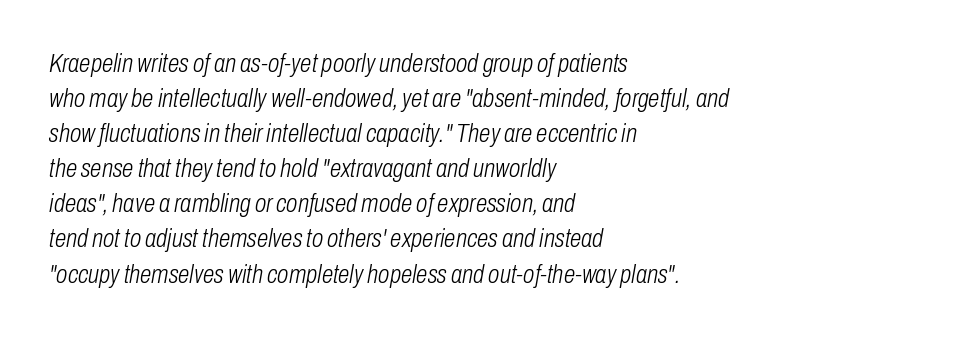
The image shows 26 px text type, italic (leaning right); set left-aligned, normal line spacing (1.35x), normal letter spacing, not underlined.
